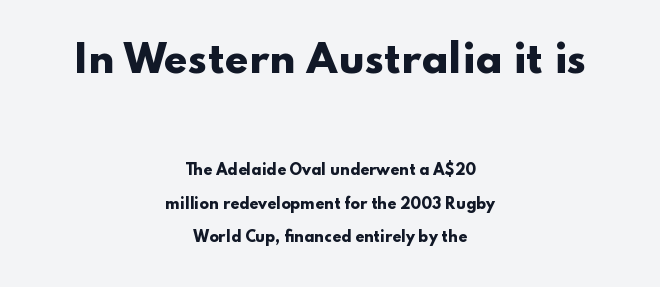
The image shows 38 px heavy, wide sans-serif type, upright; set centered, loose line spacing (2.41x), normal letter spacing, not underlined; the first (top) block is 2.71x larger; low stroke contrast and a small x-height.
